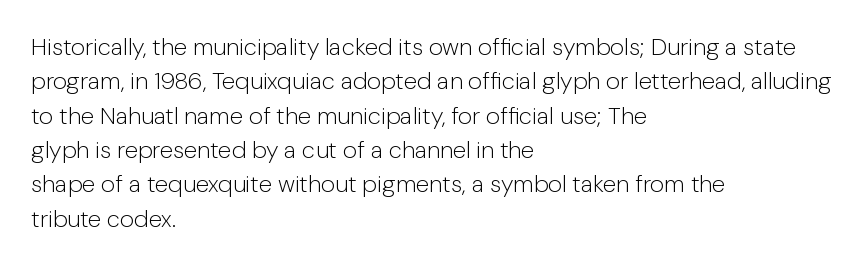
The image shows 24 px text type, upright; set left-aligned, normal line spacing (1.43x), normal letter spacing, not underlined.
